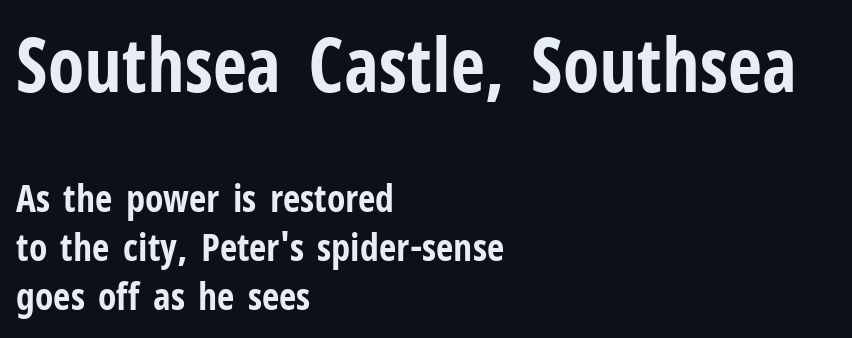
Honestly, the letter spacing is just normal — you wouldn't notice it. Each row of text sits above clean, open space. Left-aligned paragraph, ragged on the right. Students, observe: this is what conventionally led text looks like.
